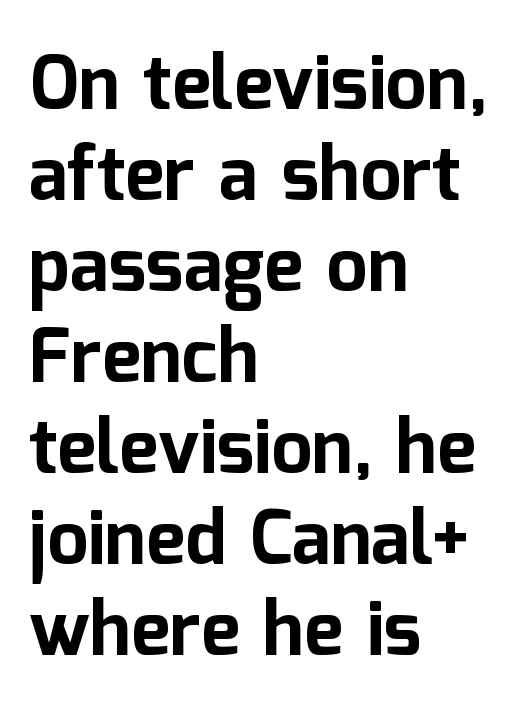
Q: Is the text bold? A: Yes.
Q: Is the text italic (slanted)? A: No, it is upright.
Q: Is the typeface a serif or a sans-serif typeface? A: Sans-serif.
Q: Is the text underlined? A: No.
Q: How is the paragraph aligned? A: Left-aligned.
Q: Is the spacing between letters normal or unusually wide? A: Normal.
Q: Width (condensed, normal, or wide)? A: Normal.
Q: Stroke contrast? A: Low.
Q: x-height? A: Medium.
Q: Monospaced? A: No.
